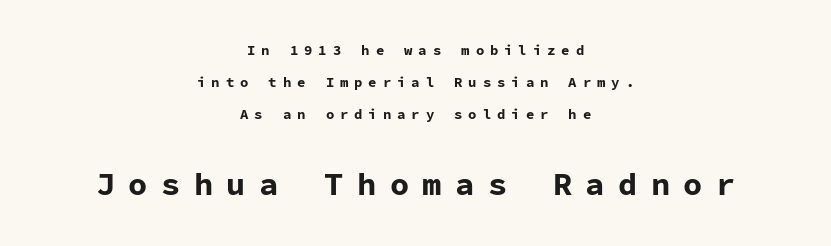
You could fit nearly another row in the gap between these rows. What kind of face is this? One without serifs — a sans. The block sitting lower on the canvas is the one with enlarged characters. The text block is weighted toward neither margin, spreading evenly from the middle. In terms of weight, the rendering is a true, heavy bold.
